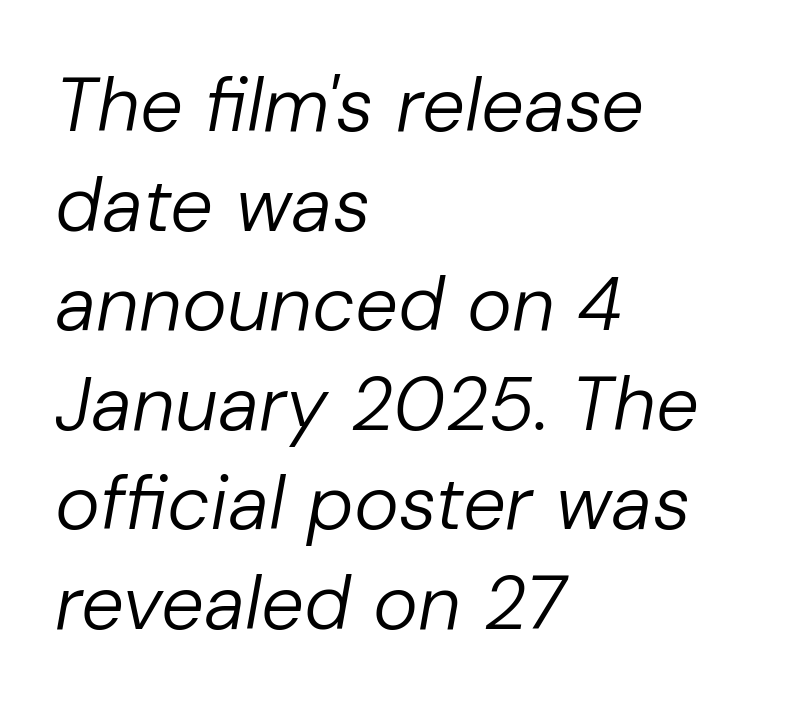
The image shows 76 px regular-weight type, italic (leaning right); set left-aligned, normal line spacing (1.31x), normal letter spacing, not underlined; low stroke contrast and a medium x-height.
